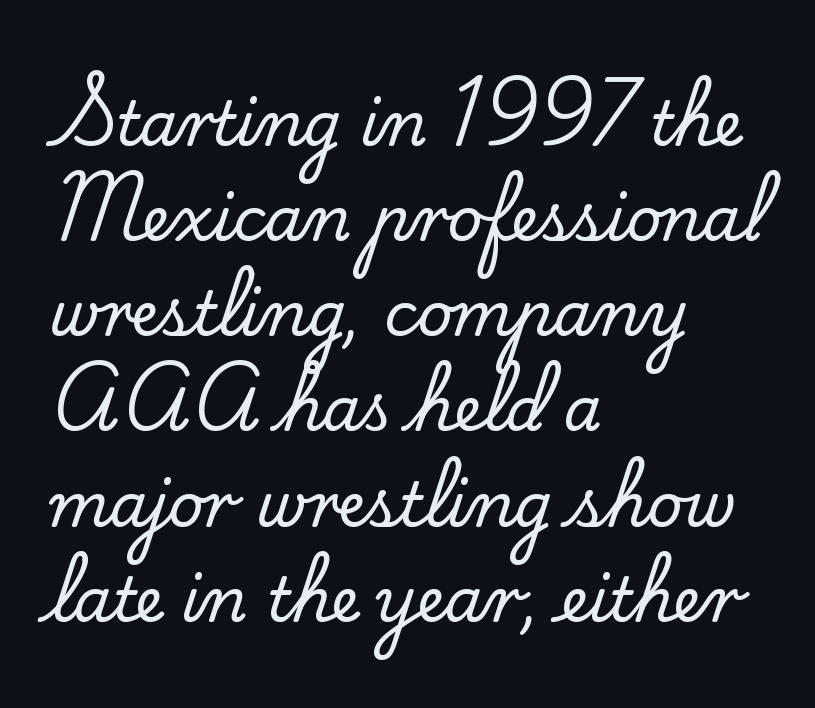
{"serif": "yes", "width": "normal", "stroke_contrast": "low", "x_height": "small", "monospaced": "no", "underline": "no", "align": "left", "line_spacing": "normal", "line_spacing_ratio": 1.56, "letter_spacing": "normal", "letter_spacing_em": 0.0, "glyph_px": 61}
